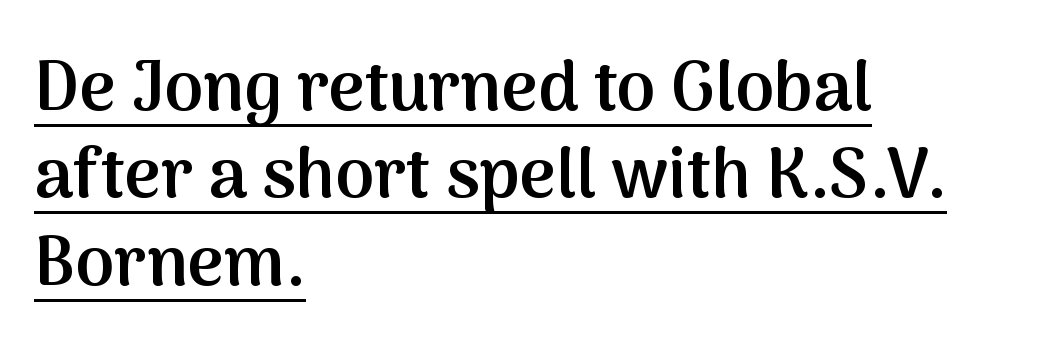
Q: Is the text bold? A: Semi-bold.
Q: Is the text italic (slanted)? A: No, it is upright.
Q: Is the typeface a serif or a sans-serif typeface? A: Sans-serif.
Q: Is the text underlined? A: Yes.
Q: How is the paragraph aligned? A: Left-aligned.
Q: Is the spacing between letters normal or unusually wide? A: Normal.
Q: Is the spacing between lines tight, normal or loose? A: Normal.
Q: Width (condensed, normal, or wide)? A: Normal.
Q: Stroke contrast? A: Medium.
Q: x-height? A: Medium.
Q: Monospaced? A: No.
